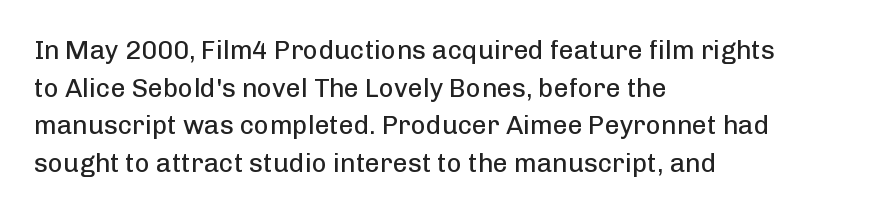
This sample is left-justified, so line endings fall wherever the words run out. Short note: letters normally spaced. These lines were composed using upright roman letters. Nothing heavy about these letters — not bold at all. The glyphs are unaccompanied by any horizontal stroke below them. Quick note: interline space is typical.
